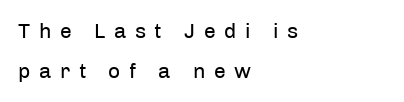
{"italic": "no", "bold": "no", "underline": "no", "align": "left", "line_spacing_ratio": 1.89, "letter_spacing": "wide", "letter_spacing_em": 0.41, "glyph_px": 21}
